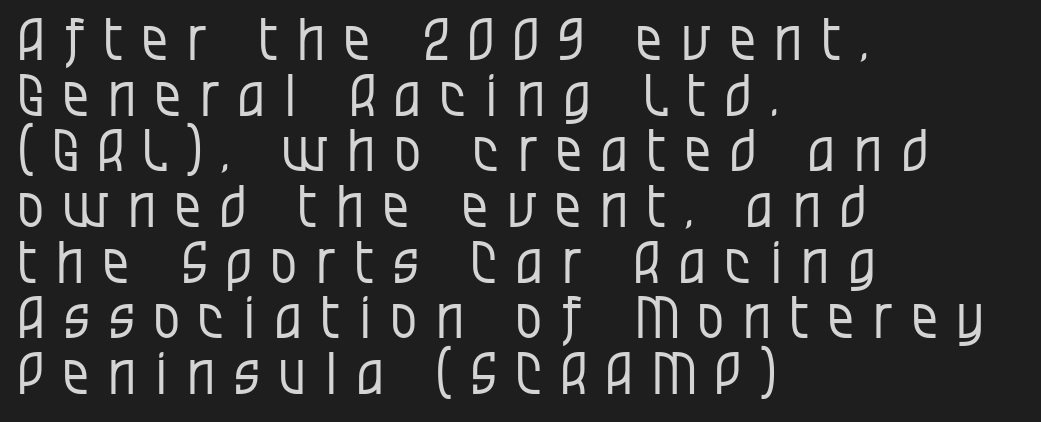
{"serif": "no", "italic": "no", "bold": "no", "weight": "regular", "width": "condensed", "stroke_contrast": "low", "x_height": "large", "monospaced": "no", "underline": "no", "align": "left", "line_spacing": "tight", "line_spacing_ratio": 0.96, "letter_spacing": "wide", "letter_spacing_em": 0.33, "glyph_px": 58}
